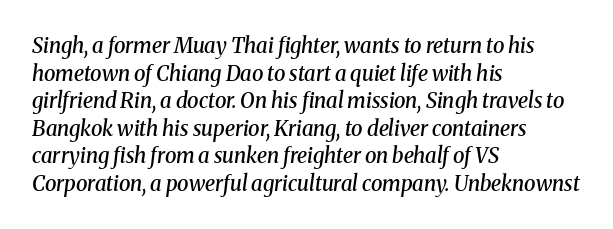
Summary of weight: moderately heavy, a semibold. Compared with ordinary roman type, these characters are visibly tilted. Letters rest on an invisible, unmarked baseline. Each new line begins a customary step beneath the previous one. Typeset ragged right — the left edge is the straight one. A typesetter would call this zero additional tracking.
